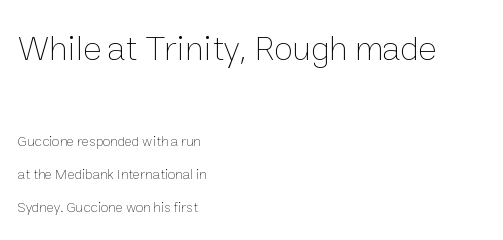
Q: Is the text bold? A: No.
Q: Is the text italic (slanted)? A: No, it is upright.
Q: Is the text underlined? A: No.
Q: How is the paragraph aligned? A: Left-aligned.
Q: Is the spacing between letters normal or unusually wide? A: Normal.
Q: Is the spacing between lines tight, normal or loose? A: Loose.
Q: Which block of text is set in a larger size, the first (top) or the second (bottom)? A: The first (top) one.
Q: Width (condensed, normal, or wide)? A: Normal.
Q: Stroke contrast? A: Low.
Q: x-height? A: Medium.
Q: Monospaced? A: No.
